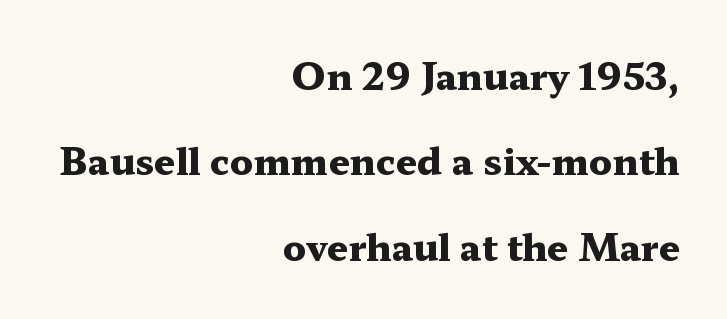
Q: Is the text bold? A: Yes.
Q: Is the text italic (slanted)? A: No, it is upright.
Q: Is the typeface a serif or a sans-serif typeface? A: Serif.
Q: Is the text underlined? A: No.
Q: How is the paragraph aligned? A: Right-aligned.
Q: Is the spacing between letters normal or unusually wide? A: Normal.
Q: Is the spacing between lines tight, normal or loose? A: Loose.
Q: Width (condensed, normal, or wide)? A: Wide.
Q: Stroke contrast? A: Medium.
Q: x-height? A: Medium.
Q: Monospaced? A: No.
